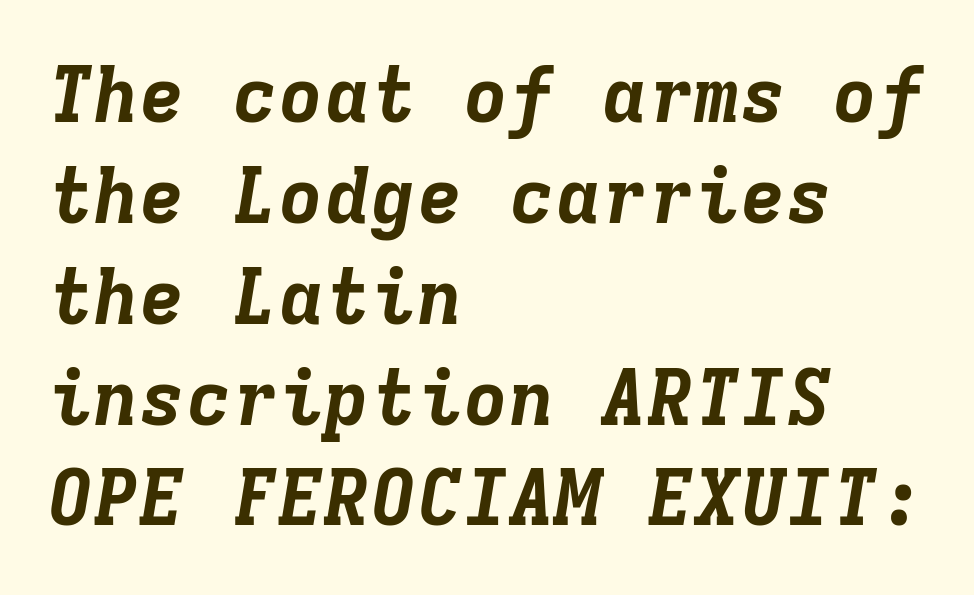
Q: Is the text bold? A: Yes.
Q: Is the text italic (slanted)? A: Yes, it leans right by about 9 degrees.
Q: Is the text underlined? A: No.
Q: How is the paragraph aligned? A: Left-aligned.
Q: Is the spacing between letters normal or unusually wide? A: Normal.
Q: Is the spacing between lines tight, normal or loose? A: Normal.
Q: Width (condensed, normal, or wide)? A: Normal.
Q: Stroke contrast? A: Low.
Q: x-height? A: Medium.
Q: Monospaced? A: Yes.
